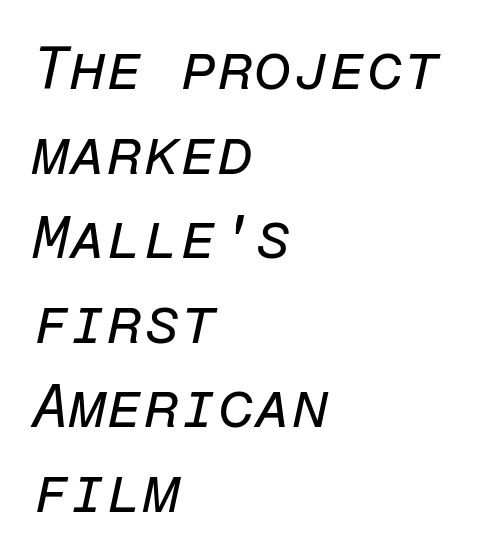
{"italic": "yes", "lean": "right", "slant_degrees": 12, "bold": "no", "weight": "regular", "width": "normal", "stroke_contrast": "low", "x_height": "medium", "monospaced": "yes", "underline": "no", "align": "left", "line_spacing": "normal", "line_spacing_ratio": 1.41, "letter_spacing": "normal", "letter_spacing_em": 0.0, "glyph_px": 60}
